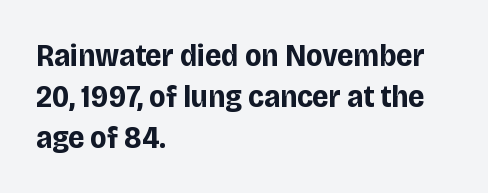
Q: Is the text bold? A: Yes.
Q: Is the text italic (slanted)? A: No, it is upright.
Q: Is the typeface a serif or a sans-serif typeface? A: Sans-serif.
Q: Is the text underlined? A: No.
Q: How is the paragraph aligned? A: Left-aligned.
Q: Is the spacing between letters normal or unusually wide? A: Normal.
Q: Is the spacing between lines tight, normal or loose? A: Normal.
Q: Width (condensed, normal, or wide)? A: Condensed.
Q: Stroke contrast? A: Low.
Q: x-height? A: Large.
Q: Monospaced? A: No.
